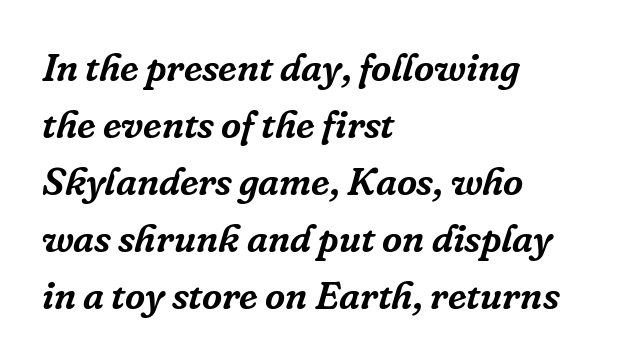
The image shows 39 px serif type, italic (leaning right); set left-aligned, normal line spacing (1.46x), normal letter spacing, not underlined; low stroke contrast and a medium x-height.
